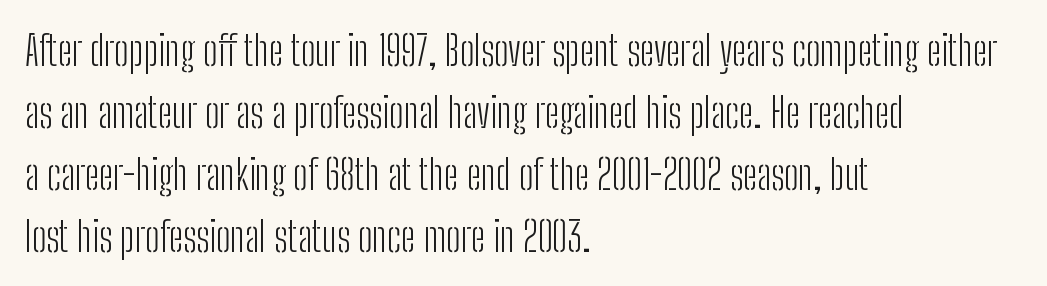
Rule under the text: the space is simply empty. If you drew a line through each stem, it would be perfectly vertical. The line-height multiplier appears to be the usual default. On a weight scale, this lands at 450 or below. Varying glyph widths throughout — classic text-font behaviour.
